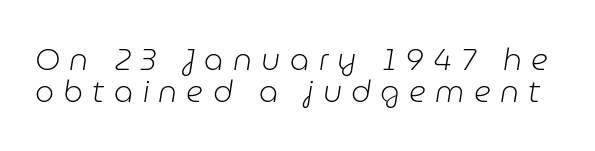
{"italic": "yes", "lean": "right", "slant_degrees": 9, "bold": "no", "weight": "light", "width": "normal", "stroke_contrast": "low", "x_height": "medium", "monospaced": "no", "underline": "no", "line_spacing": "tight", "line_spacing_ratio": 1.06, "letter_spacing": "wide", "letter_spacing_em": 0.31, "glyph_px": 30}
